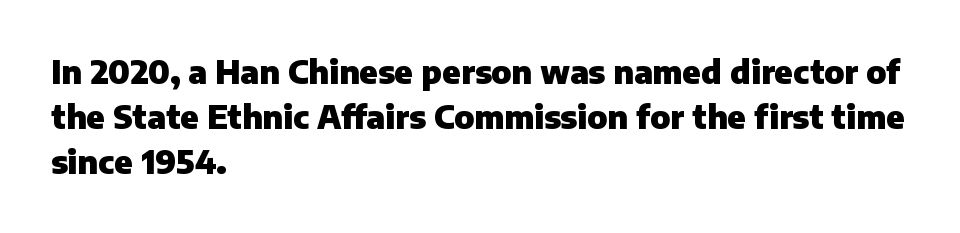
A typesetter would call this proportional, since set widths differ per character. Casual observation: everything's shoved over to the left. Students, note that the glyphs here touch the page at normal intervals. This block has exactly the height ordinary leading produces.
